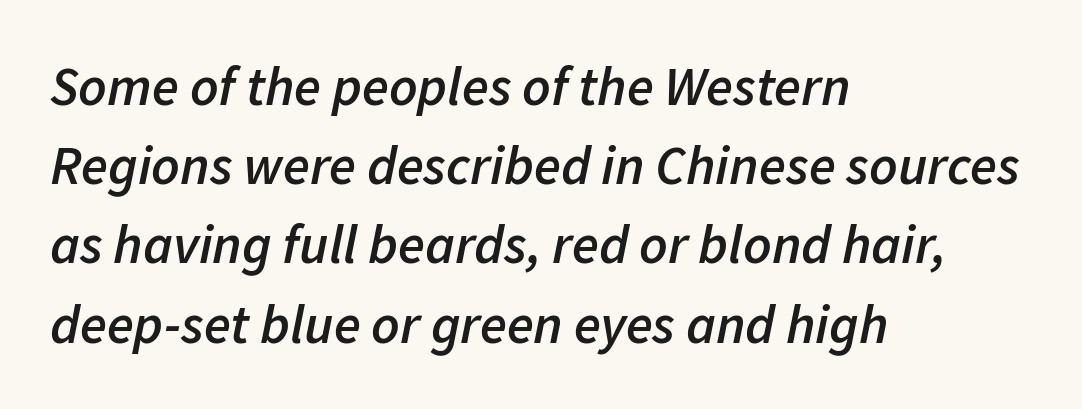
The image shows 55 px semibold type, italic (leaning right); set left-aligned, normal line spacing (1.44x), normal letter spacing, not underlined; low stroke contrast and a medium x-height.
